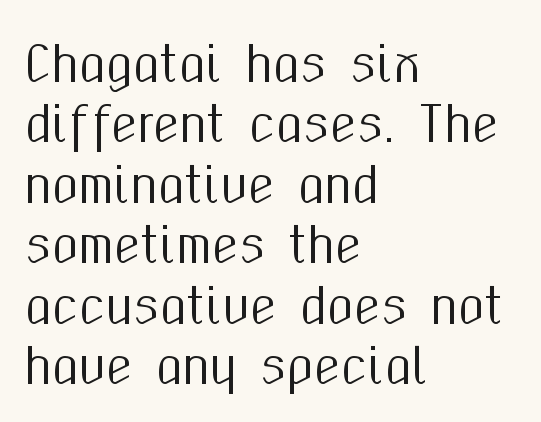
The string is rendered with underlining switched off. Quick note: interline space is typical. Is this a sans? Yes — the strokes have no serifs. A roman cut, with each character standing at attention.
